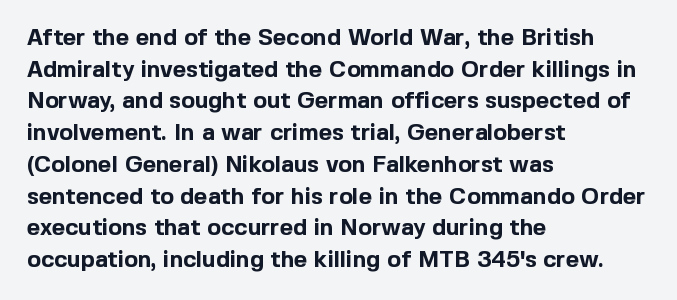
The lines are quadded left. Regular leading. Nothing unusual about the tracking: characters are spaced as the font intends. The font is running at its bold setting. Tall strokes in this sample are plumb rather than angled.
